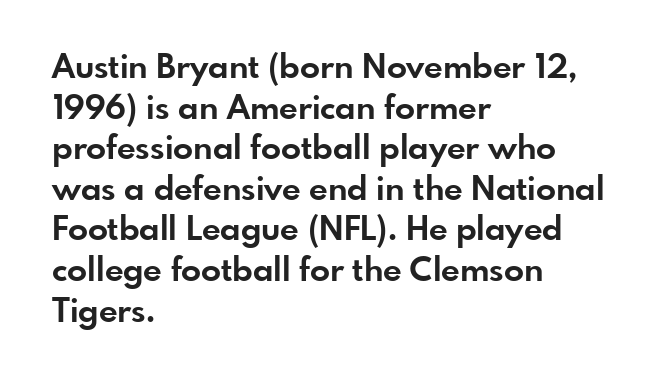
The image shows 33 px bold sans-serif type, upright; set left-aligned, line spacing 1.23x, normal letter spacing, not underlined; low stroke contrast and a small x-height.
